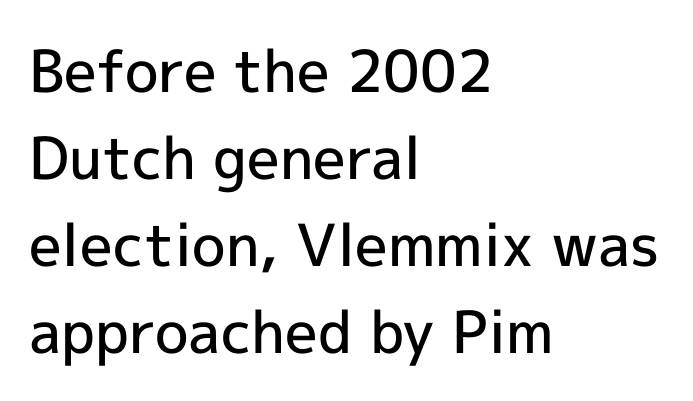
Q: Is the text bold? A: Semi-bold.
Q: Is the text italic (slanted)? A: No, it is upright.
Q: Is the typeface a serif or a sans-serif typeface? A: Sans-serif.
Q: Is the text underlined? A: No.
Q: How is the paragraph aligned? A: Left-aligned.
Q: Is the spacing between letters normal or unusually wide? A: Normal.
Q: Is the spacing between lines tight, normal or loose? A: Normal.
Q: Width (condensed, normal, or wide)? A: Normal.
Q: x-height? A: Medium.
Q: Monospaced? A: No.
